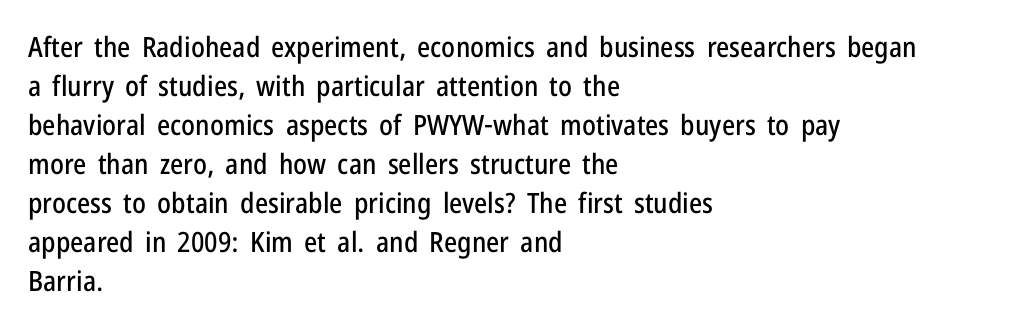
Check where the strokes stop: nothing finishes them off — pure sans. Tall strokes in this sample are plumb rather than angled. The passage shown is typed in a proportional face where columns would drift. The passage shown has conventional tracking throughout.
